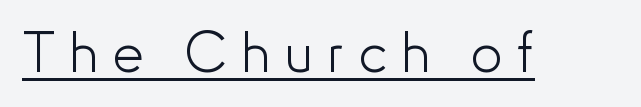
The image shows 56 px light sans-serif type, upright; set unusually wide letter spacing (+0.26 em), underlined; low stroke contrast and a small x-height.
